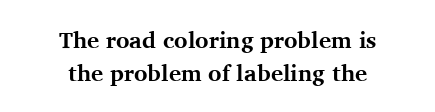
A typesetter would call this leading conventional body-copy spacing. The line texture is even and compact thanks to regular tracking. Is the type bold? Yes — the strokes are clearly thick and heavy. Italic? Not at all — the glyphs are vertical.
